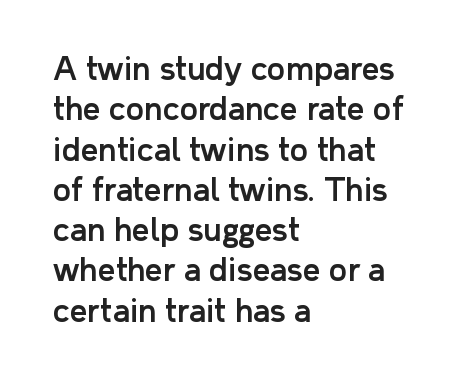
Tracking here is standard; glyphs follow each other at the usual distance. This is the regular roman posture of the typeface. The lines in this sample share a left origin and differ only in where they stop. Think of a printed novel: that variable character pitch is what you see here. The passage shown is typeset with a sans-serif family. In terms of leading, this rendering sits right in the middle.
